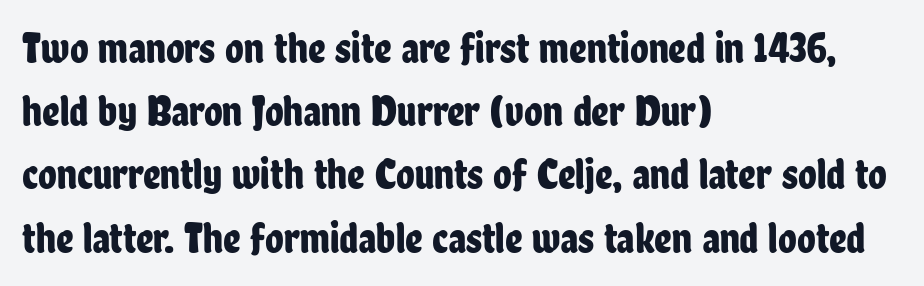
The image shows 43 px condensed sans-serif type, upright; set left-aligned, normal line spacing (1.47x), normal letter spacing, not underlined; low stroke contrast and a medium x-height.
